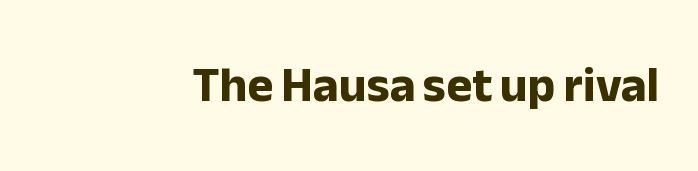
The image shows 49 px bold sans-serif type, upright; set normal letter spacing, not underlined; low stroke contrast and a medium x-height.
